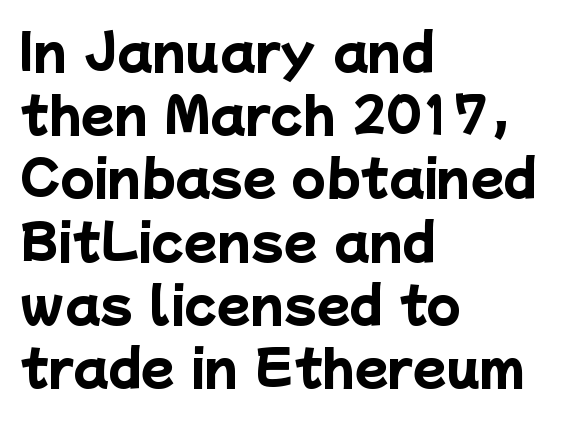
Every row of glyphs begins at an identical x-position on the left. The glyphs in this specimen are sans serif. Students, this is bold: see how much ink each stroke carries. The area under the type is left untouched.
